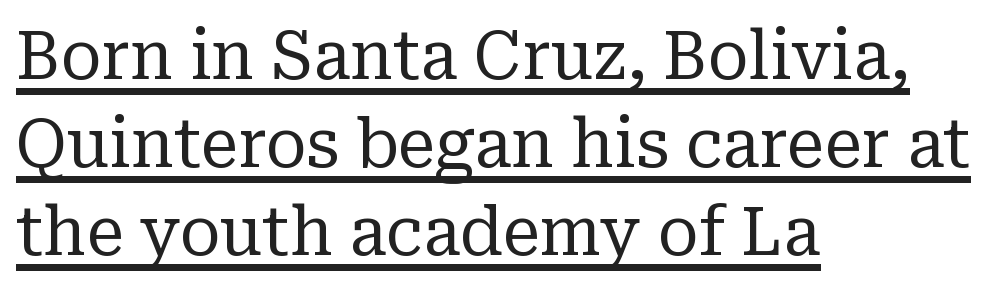
{"serif": "yes", "italic": "no", "bold": "no", "weight": "regular", "width": "normal", "stroke_contrast": "low", "x_height": "medium", "monospaced": "no", "underline": "yes", "align": "left", "line_spacing": "normal", "line_spacing_ratio": 1.31, "letter_spacing": "normal", "letter_spacing_em": 0.0, "glyph_px": 67}
